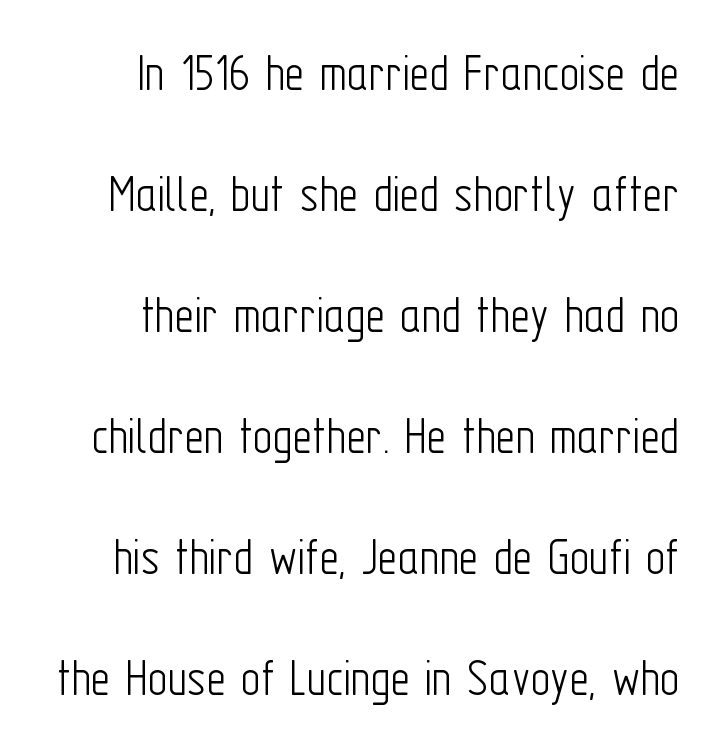
{"serif": "no", "italic": "no", "bold": "no", "weight": "light", "width": "condensed", "stroke_contrast": "low", "x_height": "medium", "monospaced": "no", "underline": "no", "line_spacing": "loose", "line_spacing_ratio": 2.24, "letter_spacing": "normal", "letter_spacing_em": 0.0, "glyph_px": 54}
